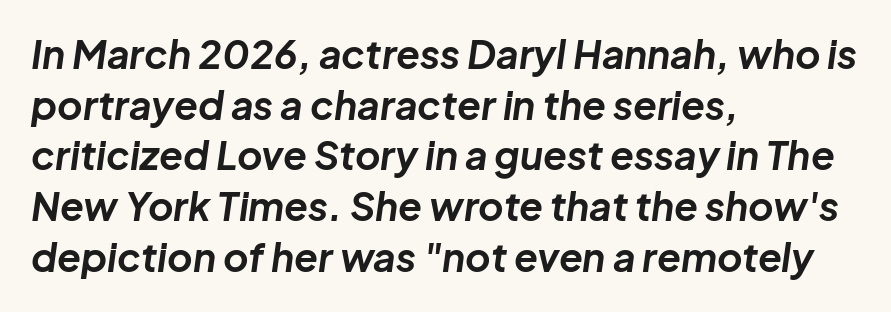
{"italic": "yes", "lean": "right", "slant_degrees": 8, "bold": "yes", "weight": "bold", "width": "normal", "stroke_contrast": "low", "x_height": "medium", "monospaced": "no", "underline": "no", "align": "left", "line_spacing": "normal", "line_spacing_ratio": 1.3, "letter_spacing": "normal", "letter_spacing_em": 0.0, "glyph_px": 39}
